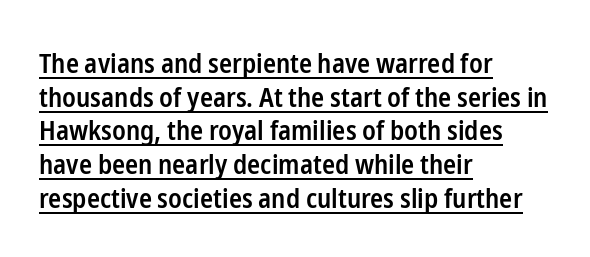
If you drew a ruler down the left edge, every line would touch it. In terms of posture, this sample is upright. Caption: lettering with a line underneath. What stands out about the letter spacing? Nothing — it is the standard amount. Line spacing here is normal.
